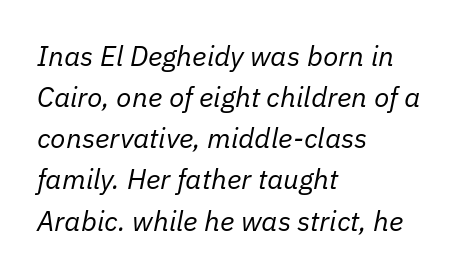
The image shows 28 px regular-weight type, italic (leaning right); set left-aligned, normal line spacing (1.47x), normal letter spacing, not underlined; low stroke contrast and a medium x-height.
